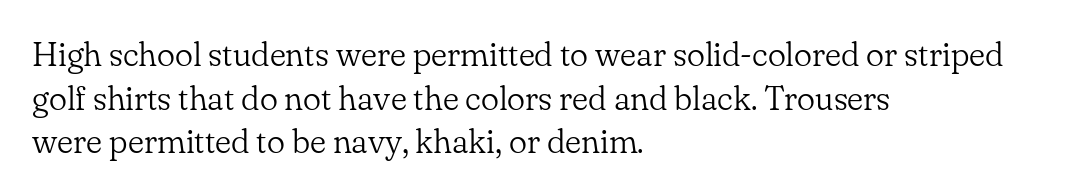
The image shows 34 px light serif type, upright; set left-aligned, normal line spacing (1.28x), normal letter spacing, not underlined; low stroke contrast and a small x-height.
